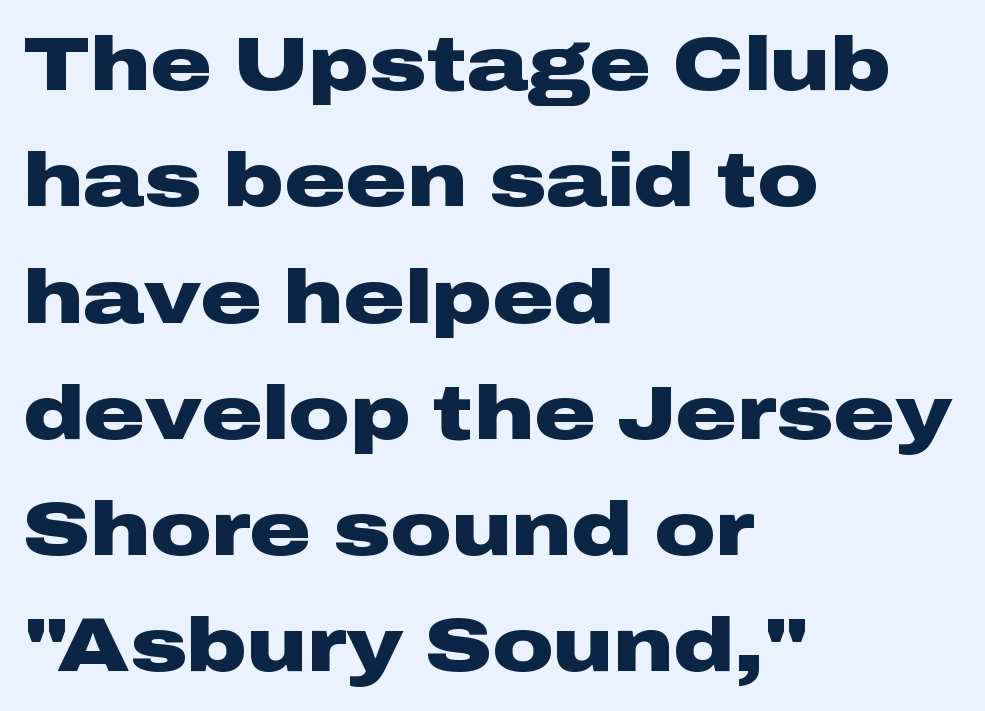
Q: Is the text bold? A: Yes.
Q: Is the text italic (slanted)? A: No, it is upright.
Q: Is the typeface a serif or a sans-serif typeface? A: Sans-serif.
Q: Is the text underlined? A: No.
Q: How is the paragraph aligned? A: Left-aligned.
Q: Is the spacing between letters normal or unusually wide? A: Normal.
Q: Is the spacing between lines tight, normal or loose? A: Normal.
Q: Width (condensed, normal, or wide)? A: Wide.
Q: Stroke contrast? A: Low.
Q: x-height? A: Medium.
Q: Monospaced? A: No.
